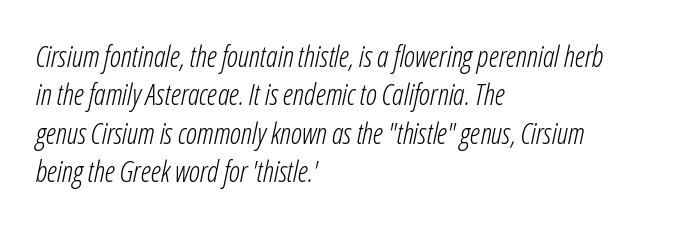
{"italic": "yes", "lean": "right", "slant_degrees": 12, "bold": "no", "weight": "light", "width": "condensed", "stroke_contrast": "low", "x_height": "medium", "monospaced": "no", "underline": "no", "align": "left", "line_spacing": "normal", "line_spacing_ratio": 1.32, "letter_spacing": "normal", "letter_spacing_em": 0.0, "glyph_px": 29}
